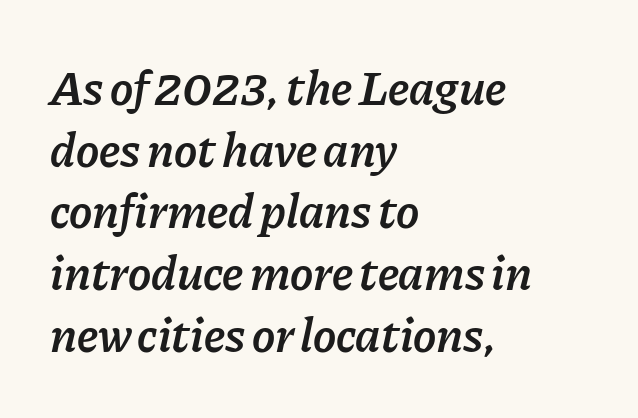
Designer's note — italics engaged. What weight is shown? A semibold, between regular and bold. Left-aligned paragraph, ragged on the right. Short note: letters normally spaced. The passage shown is not underscored anywhere. Character widths vary here, with narrow letters taking less room than wide ones.
